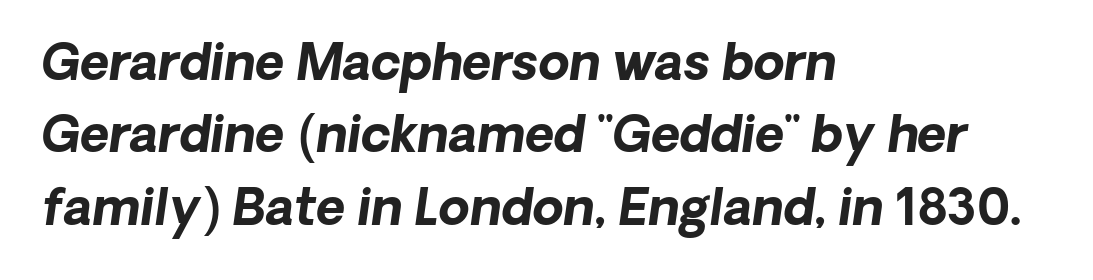
The tracking reads as untouched default to a designer's eye. The lines are quadded left. Is this a fixed-width face? No — the glyphs have proportional, varying widths. Letters rest on an invisible, unmarked baseline. The type family on display is of the sans-serif kind.
